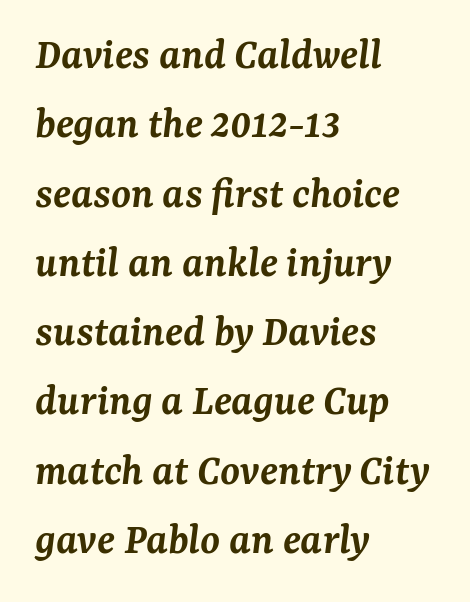
The image shows 45 px semibold serif type, italic (leaning right); set left-aligned, normal line spacing (1.54x), normal letter spacing, not underlined; medium stroke contrast and a medium x-height.
